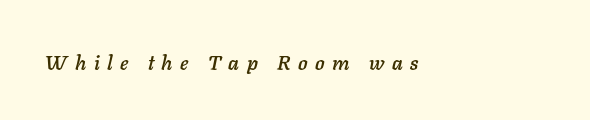
Q: Is the text italic (slanted)? A: Yes, it leans right by about 11 degrees.
Q: Is the text underlined? A: No.
Q: How is the paragraph aligned? A: Left-aligned.
Q: Is the spacing between letters normal or unusually wide? A: Unusually wide.
